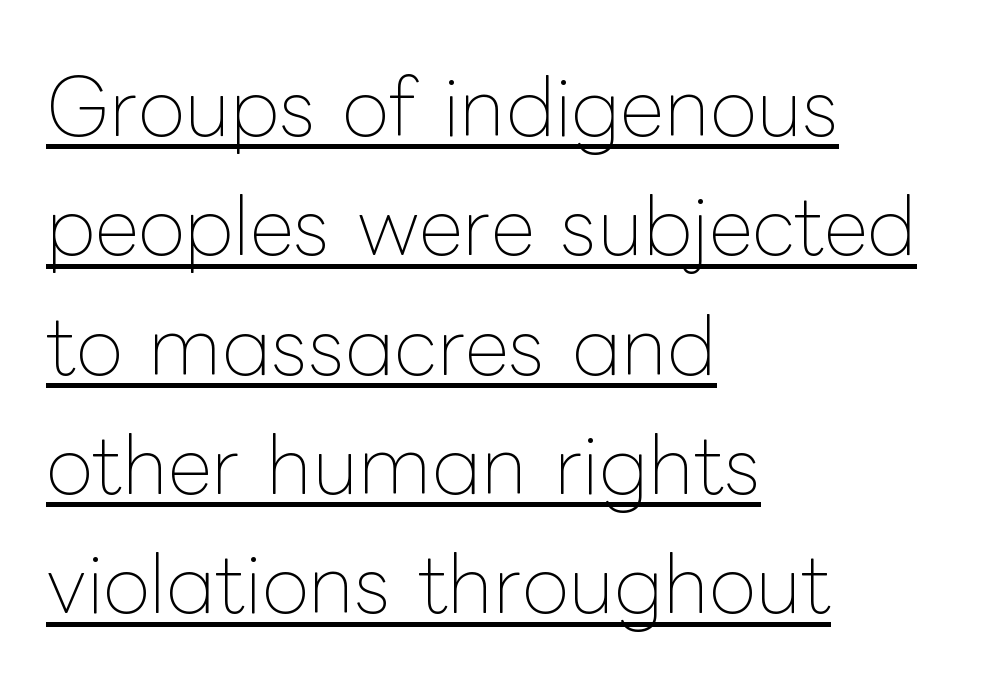
Q: Is the text bold? A: No.
Q: Is the text italic (slanted)? A: No, it is upright.
Q: Is the text underlined? A: Yes.
Q: How is the paragraph aligned? A: Left-aligned.
Q: Is the spacing between letters normal or unusually wide? A: Normal.
Q: Is the spacing between lines tight, normal or loose? A: Normal.
Q: Width (condensed, normal, or wide)? A: Normal.
Q: Stroke contrast? A: Low.
Q: x-height? A: Medium.
Q: Monospaced? A: No.
